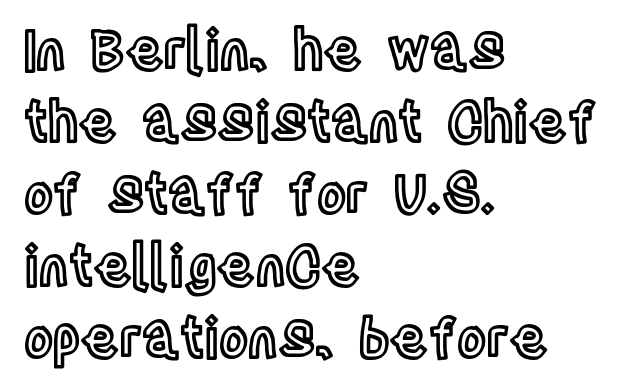
The rendering uses natural spacing where letterforms have individual widths. Italic: no, the glyphs are upright roman. Students, note that the glyphs here touch the page at normal intervals. Notice how the passage keeps a crisp vertical edge on the left only. Just letters on the line, the space beneath them empty.
